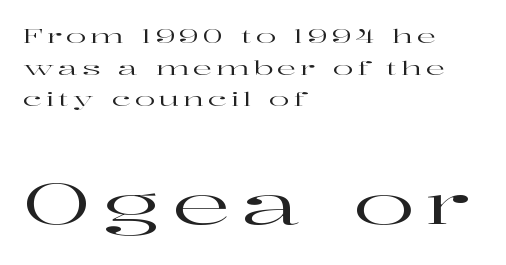
{"serif": "yes", "italic": "no", "width": "wide", "stroke_contrast": "high", "x_height": "medium", "monospaced": "no", "underline": "no", "align": "left", "line_spacing": "normal", "line_spacing_ratio": 1.67, "letter_spacing": "wide", "letter_spacing_em": 0.2, "larger_block": "second", "size_ratio": 3.0, "glyph_px": 57}
